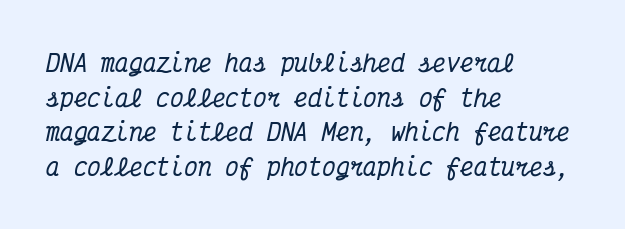
Q: Is the text italic (slanted)? A: Yes, it leans right by about 12 degrees.
Q: Is the text underlined? A: No.
Q: How is the paragraph aligned? A: Left-aligned.
Q: Is the spacing between letters normal or unusually wide? A: Normal.
Q: Is the spacing between lines tight, normal or loose? A: Normal.
